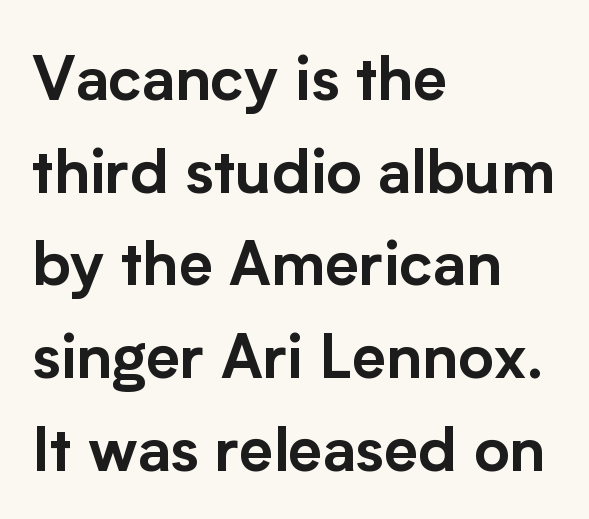
Think of a printed novel: that variable character pitch is what you see here. Each letter's strokes conclude bluntly, with no projecting serifs. Glyph-to-glyph distance matches everyday printed text. The compositor pushed each line to the left boundary.
